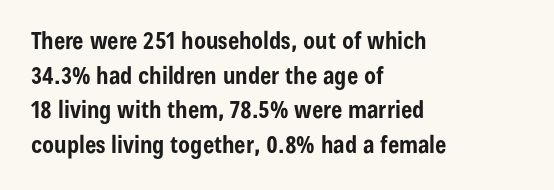
Q: Is the text bold? A: Yes.
Q: Is the text italic (slanted)? A: No, it is upright.
Q: Is the text underlined? A: No.
Q: How is the paragraph aligned? A: Left-aligned.
Q: Is the spacing between letters normal or unusually wide? A: Normal.
Q: Is the spacing between lines tight, normal or loose? A: Normal.
